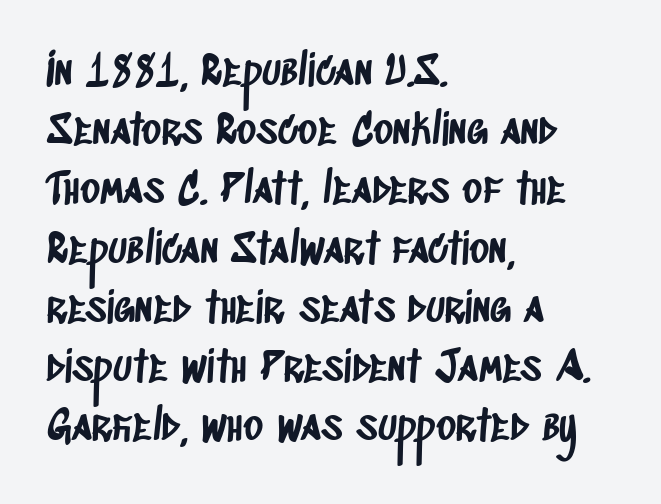
Q: Is the typeface a serif or a sans-serif typeface? A: Sans-serif.
Q: Is the text underlined? A: No.
Q: How is the paragraph aligned? A: Left-aligned.
Q: Is the spacing between letters normal or unusually wide? A: Normal.
Q: Is the spacing between lines tight, normal or loose? A: Normal.
Q: Width (condensed, normal, or wide)? A: Condensed.
Q: Stroke contrast? A: Low.
Q: x-height? A: Large.
Q: Monospaced? A: No.
